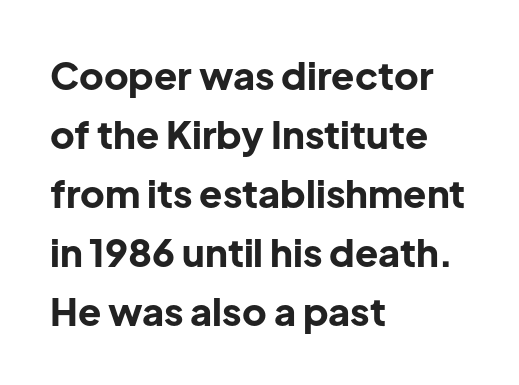
The image shows 38 px bold sans-serif type, upright; set left-aligned, normal line spacing (1.55x), normal letter spacing, not underlined; low stroke contrast and a medium x-height.
